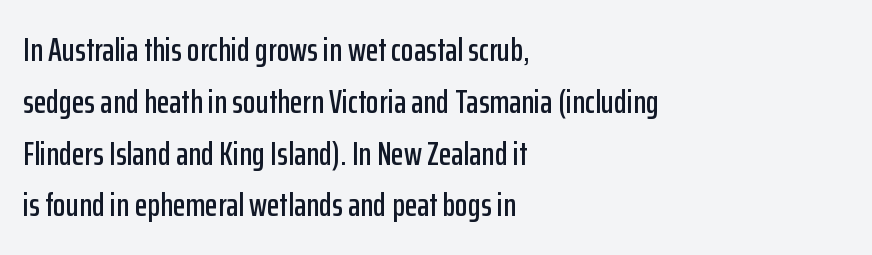
The specimen omits any rule beneath the text block's lines. A typesetter would label this face a sans. The passage shown is typed in a proportional face where columns would drift. Spacing between characters is what you'd get straight out of the box. The ragged edge is on the right, which tells us the setting is flush left.
